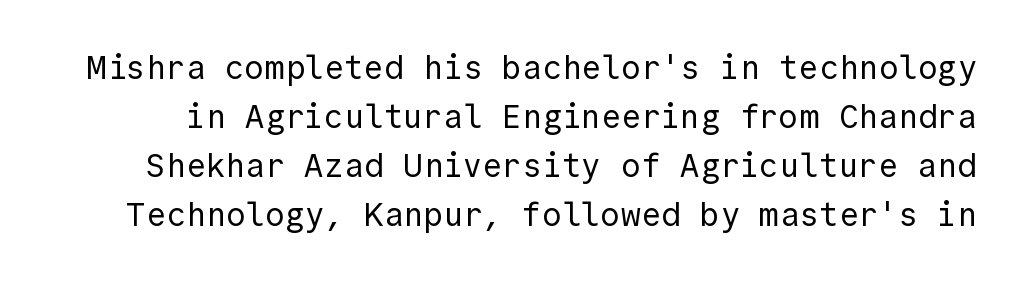
The image shows 33 px regular-weight sans-serif type, upright, monospaced; set normal line spacing (1.48x), normal letter spacing, not underlined; a medium x-height.
